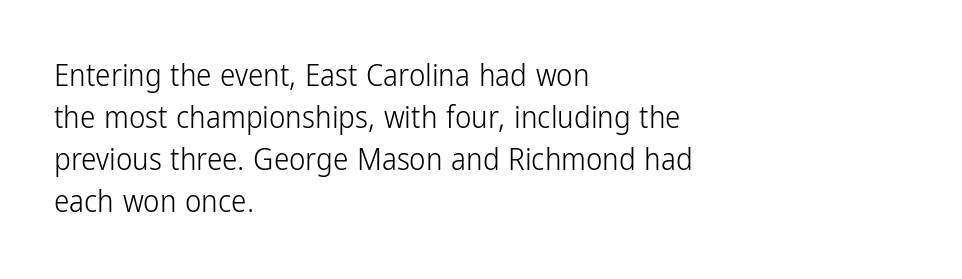
{"serif": "no", "italic": "no", "bold": "no", "weight": "light", "width": "condensed", "stroke_contrast": "low", "x_height": "medium", "monospaced": "no", "underline": "no", "align": "left", "line_spacing": "normal", "line_spacing_ratio": 1.36, "letter_spacing": "normal", "letter_spacing_em": 0.0, "glyph_px": 31}
